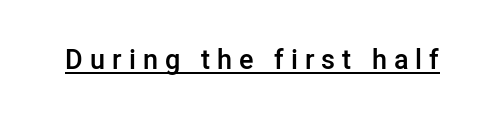
Q: Is the text bold? A: Semi-bold.
Q: Is the text italic (slanted)? A: No, it is upright.
Q: Is the text underlined? A: Yes.
Q: Is the spacing between letters normal or unusually wide? A: Unusually wide.
